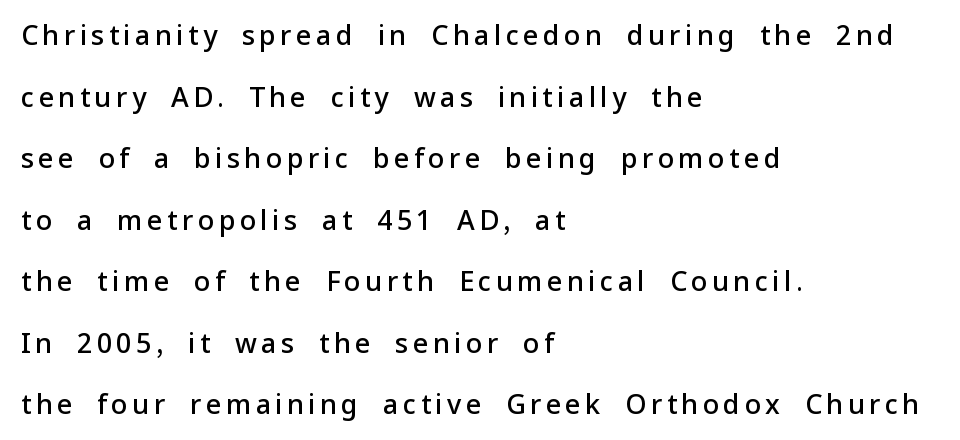
The image shows 27 px text type, upright; set left-aligned, loose line spacing (2.28x), not underlined.
